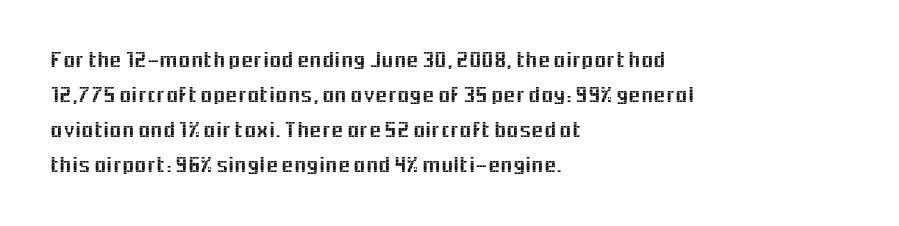
{"italic": "no", "underline": "no", "align": "left", "line_spacing": "normal", "line_spacing_ratio": 1.59, "letter_spacing": "normal", "letter_spacing_em": 0.0, "glyph_px": 22}
